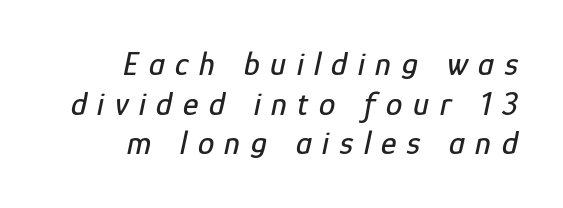
{"italic": "yes", "lean": "right", "slant_degrees": 12, "width": "condensed", "stroke_contrast": "low", "x_height": "medium", "monospaced": "no", "underline": "no", "align": "right", "line_spacing_ratio": 1.2, "letter_spacing": "wide", "letter_spacing_em": 0.32, "glyph_px": 33}
